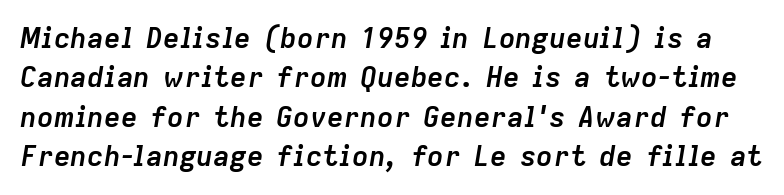
Emphasis-style slanted type is in use. Horizontal bands of white between lines are of average thickness. Nobody drew a line under any word here. Do the characters align in a grid? No, the font is proportional. In terms of letterspacing, this is plain default setting. Emphasis by weight is at full strength: bold.
